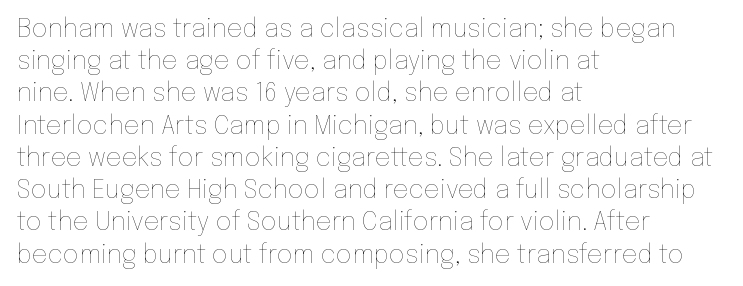
The image shows 25 px text type, upright; set left-aligned, normal line spacing (1.29x), normal letter spacing, not underlined.
